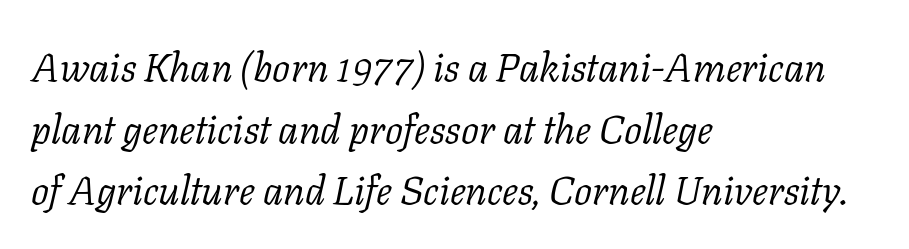
Q: Is the text bold? A: No.
Q: Is the text italic (slanted)? A: Yes, it leans right by about 11 degrees.
Q: Is the typeface a serif or a sans-serif typeface? A: Serif.
Q: Is the text underlined? A: No.
Q: How is the paragraph aligned? A: Left-aligned.
Q: Is the spacing between letters normal or unusually wide? A: Normal.
Q: Is the spacing between lines tight, normal or loose? A: Normal.
Q: Width (condensed, normal, or wide)? A: Normal.
Q: Stroke contrast? A: Low.
Q: x-height? A: Medium.
Q: Monospaced? A: No.
